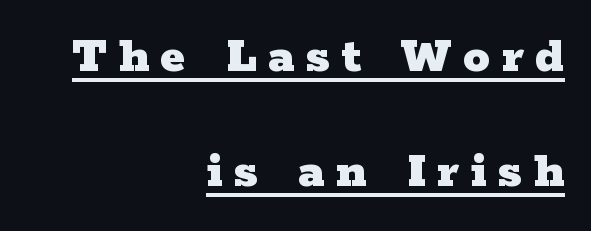
{"serif": "yes", "italic": "no", "bold": "yes", "weight": "heavy", "width": "wide", "stroke_contrast": "low", "x_height": "medium", "monospaced": "no", "underline": "yes", "align": "right", "line_spacing": "loose", "line_spacing_ratio": 2.17, "letter_spacing": "wide", "letter_spacing_em": 0.22, "glyph_px": 53}
